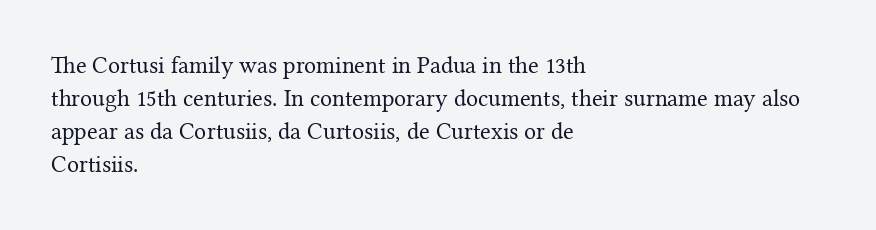
{"italic": "no", "bold": "no", "underline": "no", "align": "left", "line_spacing": "normal", "line_spacing_ratio": 1.38, "letter_spacing": "normal", "letter_spacing_em": 0.0, "glyph_px": 24}
